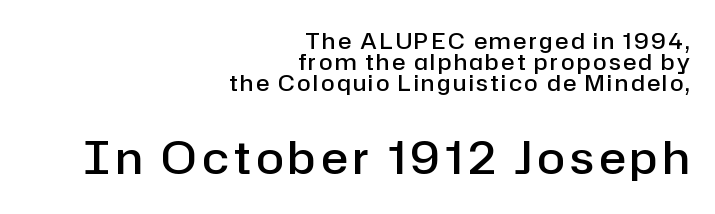
Typographically, this falls in the sans-serif category. Honestly, there is no underline to notice here at all. Varying glyph widths throughout — classic text-font behaviour. The letters stand upright; this is a roman face. Baseline-to-baseline distance is barely more than the letter height.
